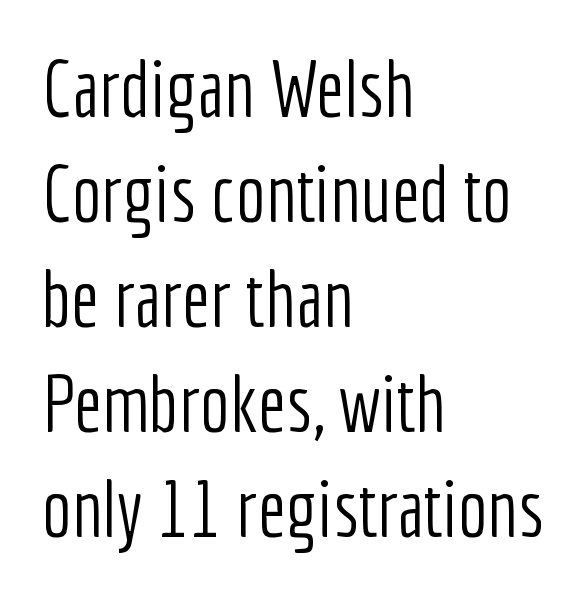
The image shows 79 px light, condensed sans-serif type, upright; set left-aligned, normal line spacing (1.33x), normal letter spacing, not underlined; low stroke contrast and a medium x-height.
